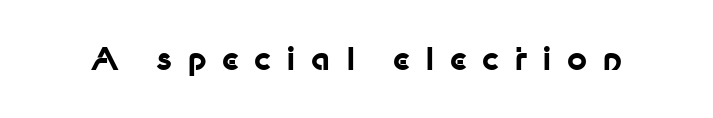
The image shows 31 px bold sans-serif type, upright; set unusually wide letter spacing (+0.49 em), not underlined; low stroke contrast and a medium x-height.
